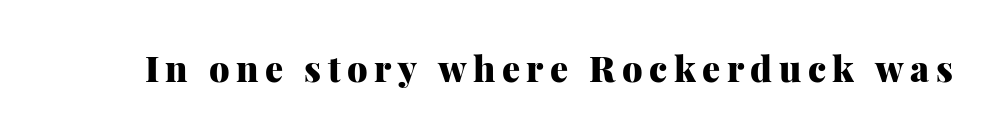
Honestly, there is no underline to notice here at all. The passage shown is typeset with a serif family. Varying glyph widths throughout — classic text-font behaviour. This is the regular roman posture of the typeface.
